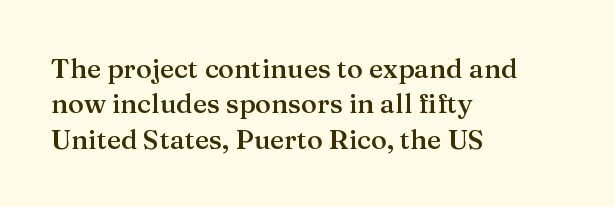
Q: Is the text bold? A: Semi-bold.
Q: Is the text italic (slanted)? A: No, it is upright.
Q: Is the text underlined? A: No.
Q: How is the paragraph aligned? A: Left-aligned.
Q: Is the spacing between letters normal or unusually wide? A: Normal.
Q: Is the spacing between lines tight, normal or loose? A: Normal.
